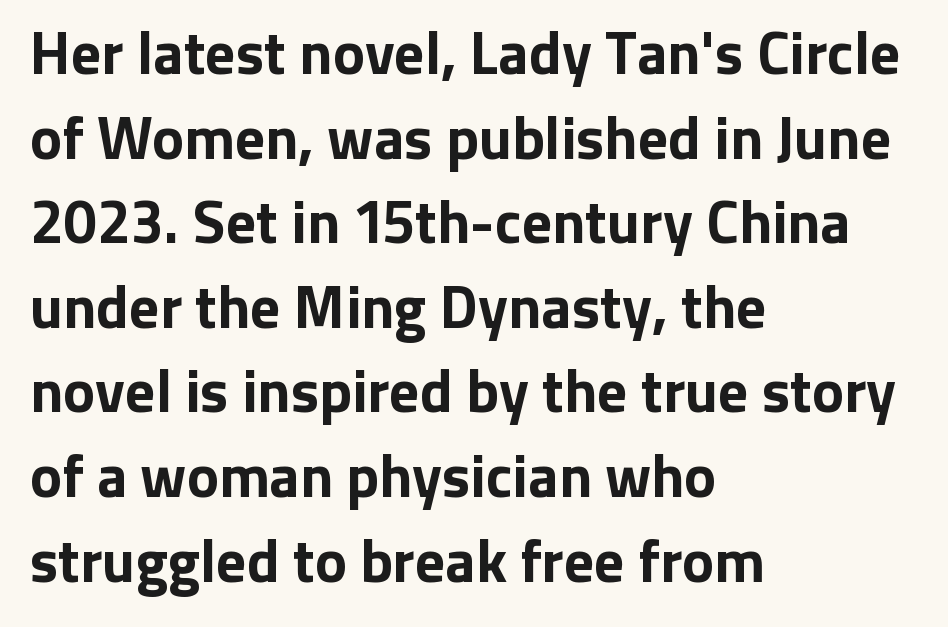
The image shows 60 px bold sans-serif type, upright; set left-aligned, normal line spacing (1.41x), normal letter spacing, not underlined; low stroke contrast and a medium x-height.
